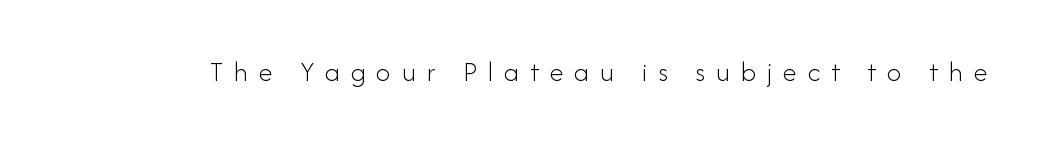
The image shows 29 px light sans-serif type, upright; set unusually wide letter spacing (+0.37 em), not underlined; low stroke contrast and a small x-height.
